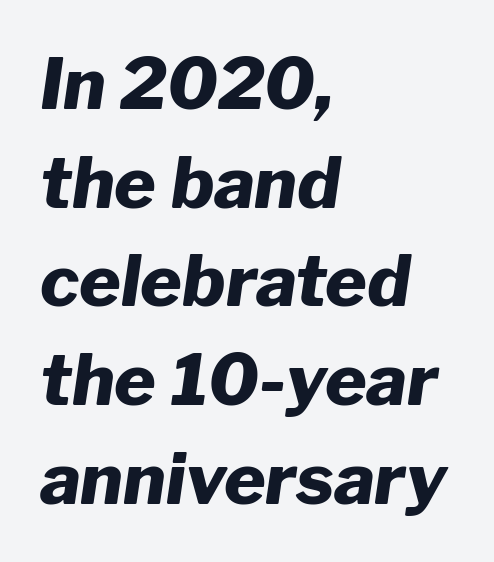
The image shows 71 px heavy type, italic (leaning right); set left-aligned, normal line spacing (1.39x), normal letter spacing, not underlined; low stroke contrast and a medium x-height.
